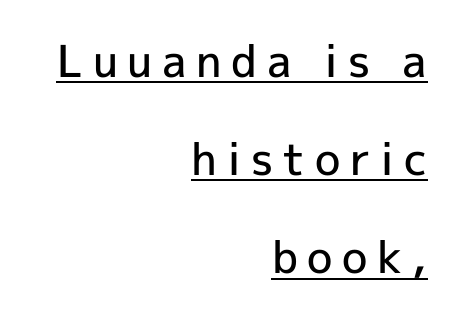
Q: Is the text bold? A: Semi-bold.
Q: Is the text italic (slanted)? A: No, it is upright.
Q: Is the typeface a serif or a sans-serif typeface? A: Sans-serif.
Q: Is the text underlined? A: Yes.
Q: How is the paragraph aligned? A: Right-aligned.
Q: Is the spacing between letters normal or unusually wide? A: Unusually wide.
Q: Is the spacing between lines tight, normal or loose? A: Loose.
Q: Width (condensed, normal, or wide)? A: Normal.
Q: x-height? A: Medium.
Q: Monospaced? A: No.
